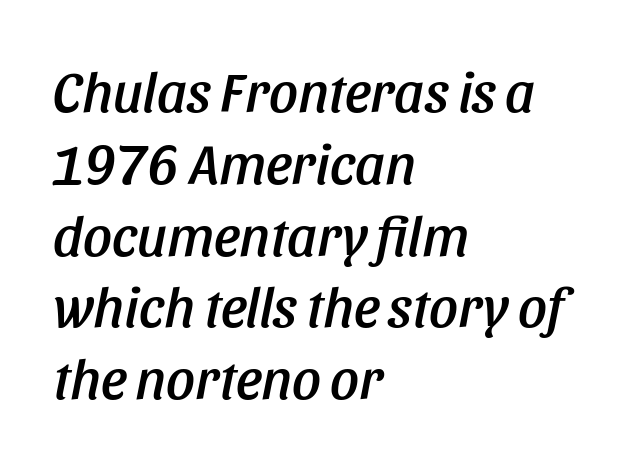
{"italic": "yes", "lean": "right", "slant_degrees": 11, "width": "condensed", "stroke_contrast": "low", "x_height": "large", "monospaced": "no", "underline": "no", "align": "left", "line_spacing": "normal", "line_spacing_ratio": 1.26, "letter_spacing": "normal", "letter_spacing_em": 0.0, "glyph_px": 57}
